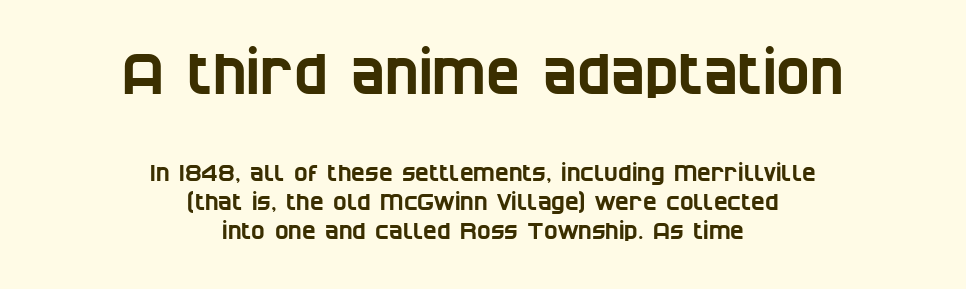
The image shows 57 px condensed sans-serif type; set centered, normal line spacing (1.26x), normal letter spacing, not underlined; the first (top) block is 2.48x larger; low stroke contrast and a large x-height.
